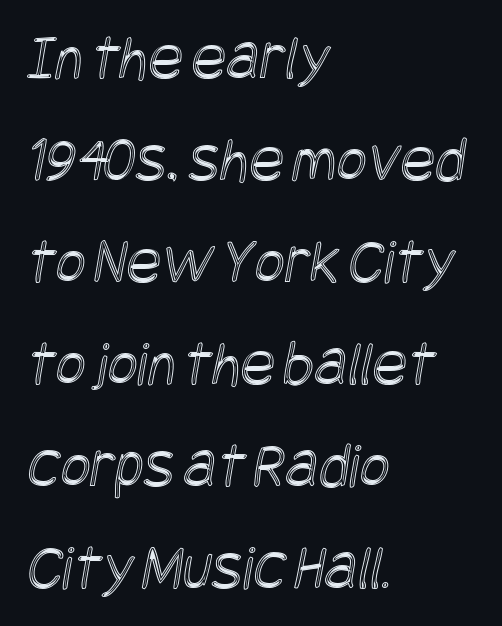
{"width": "condensed", "x_height": "large", "underline": "no", "align": "left", "line_spacing": "normal", "line_spacing_ratio": 1.57, "letter_spacing": "normal", "letter_spacing_em": 0.0, "glyph_px": 65}
